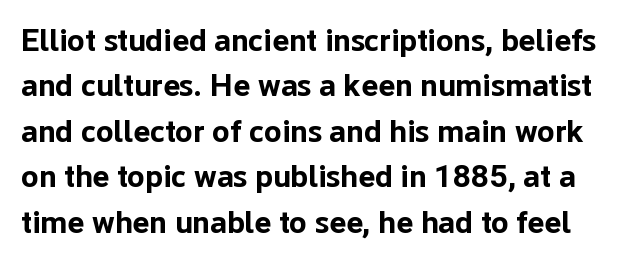
The letters carry no serifs — their stems end cleanly without finishing strokes. The foot of each line stays bare and open. Spacing verdict: proportional, widths tailored to each character. Each new line begins a customary step beneath the previous one. Every character sits straight up, as roman type does. Characters follow at the spacing the type designer built in.
